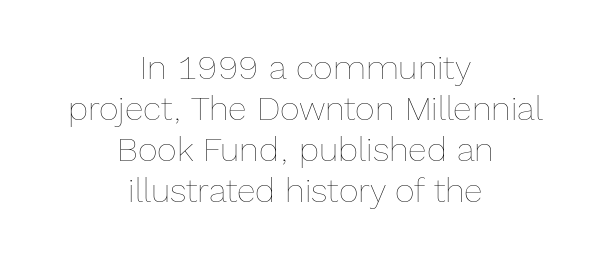
{"italic": "no", "bold": "no", "weight": "thin", "width": "normal", "x_height": "medium", "monospaced": "no", "underline": "no", "align": "center", "line_spacing_ratio": 1.21, "letter_spacing": "normal", "letter_spacing_em": 0.0, "glyph_px": 34}
